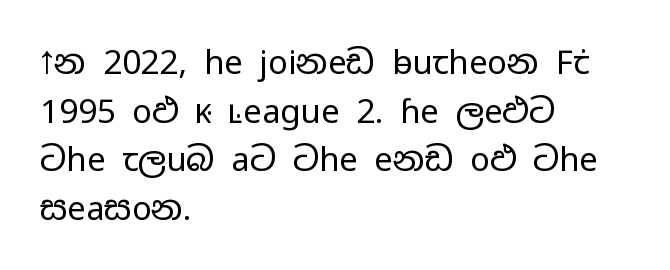
{"serif": "no", "italic": "no", "bold": "no", "weight": "regular", "width": "wide", "stroke_contrast": "low", "x_height": "medium", "monospaced": "no", "underline": "no", "align": "left", "line_spacing": "normal", "line_spacing_ratio": 1.47, "letter_spacing": "normal", "letter_spacing_em": 0.0, "glyph_px": 33}
